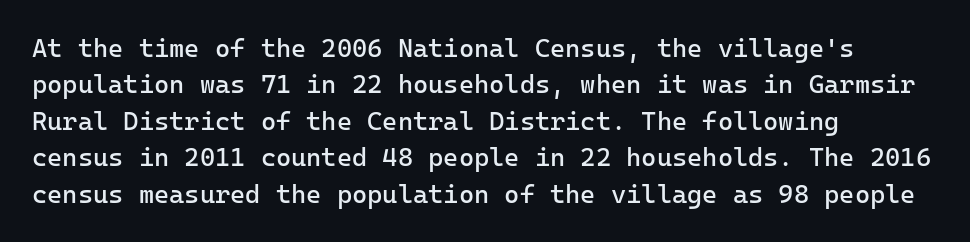
{"italic": "no", "bold": "no", "underline": "no", "align": "left", "line_spacing": "normal", "line_spacing_ratio": 1.4, "letter_spacing": "normal", "letter_spacing_em": 0.0, "glyph_px": 26}
